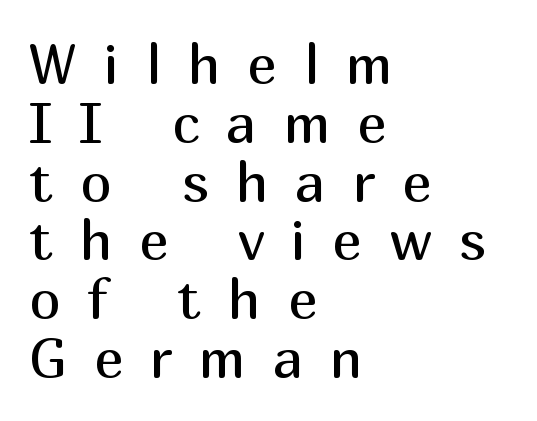
The designer dialed line spacing down below the default. Line beginnings align vertically; line endings do not. Character widths vary here, with narrow letters taking less room than wide ones. Is the type heavy? It reads as light-to-regular instead. Observe the wide spacing: letters keep a clear distance from each other. Upright lettering throughout.
